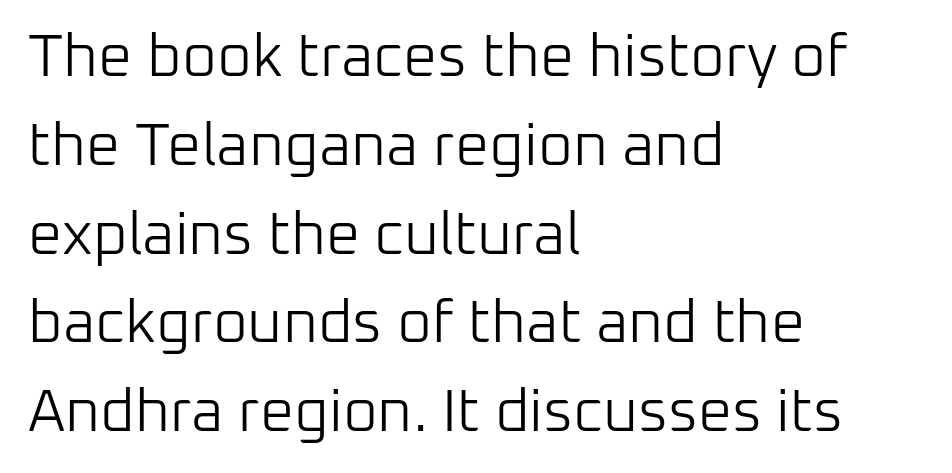
The type family on display is of the sans-serif kind. Plain, unruled lines of type. Character widths vary here, with narrow letters taking less room than wide ones. Characters remain perfectly vertical along every line. The passage shown is not bold in any degree. Nothing unusual about the tracking: characters are spaced as the font intends.
